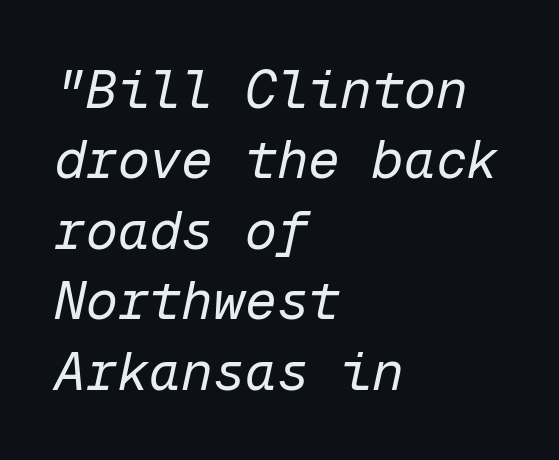
{"italic": "yes", "lean": "right", "slant_degrees": 12, "bold": "no", "weight": "regular", "width": "normal", "stroke_contrast": "low", "x_height": "medium", "monospaced": "yes", "underline": "no", "align": "left", "line_spacing": "normal", "line_spacing_ratio": 1.33, "letter_spacing": "normal", "letter_spacing_em": 0.0, "glyph_px": 53}
